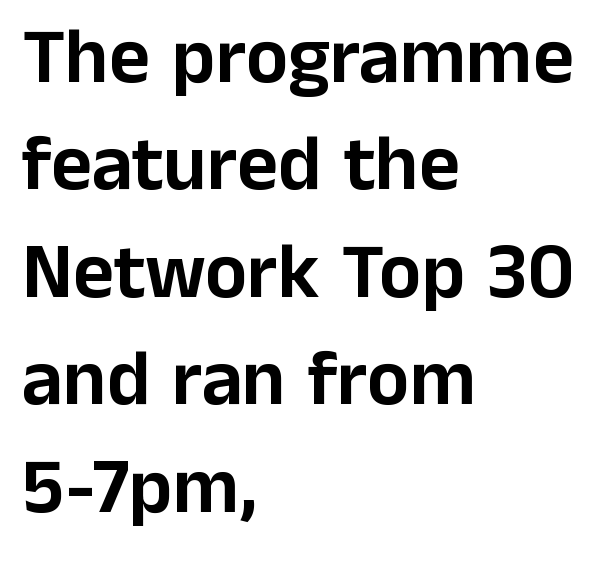
Q: Is the text italic (slanted)? A: No, it is upright.
Q: Is the typeface a serif or a sans-serif typeface? A: Sans-serif.
Q: Is the text underlined? A: No.
Q: How is the paragraph aligned? A: Left-aligned.
Q: Is the spacing between letters normal or unusually wide? A: Normal.
Q: Is the spacing between lines tight, normal or loose? A: Normal.
Q: Width (condensed, normal, or wide)? A: Normal.
Q: Stroke contrast? A: Low.
Q: x-height? A: Medium.
Q: Monospaced? A: No.
